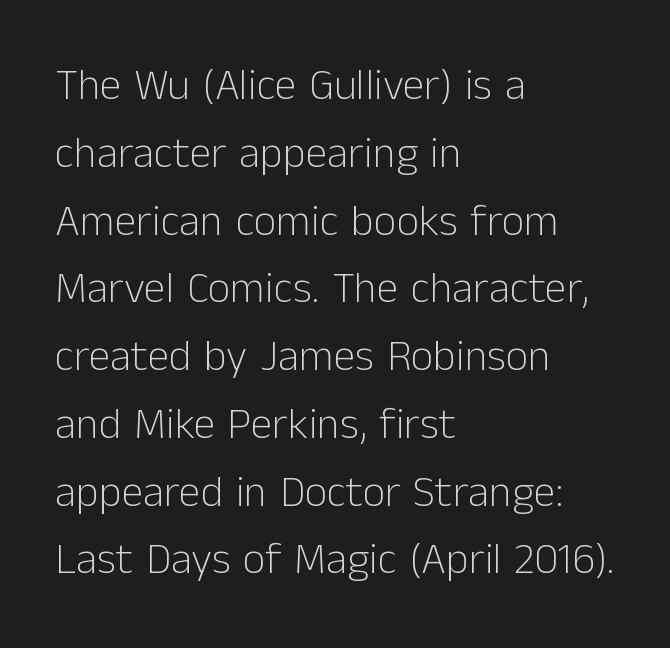
{"serif": "no", "italic": "no", "bold": "no", "weight": "light", "width": "normal", "stroke_contrast": "low", "x_height": "medium", "monospaced": "no", "underline": "no", "align": "left", "line_spacing": "normal", "line_spacing_ratio": 1.54, "letter_spacing": "normal", "letter_spacing_em": 0.0, "glyph_px": 44}
